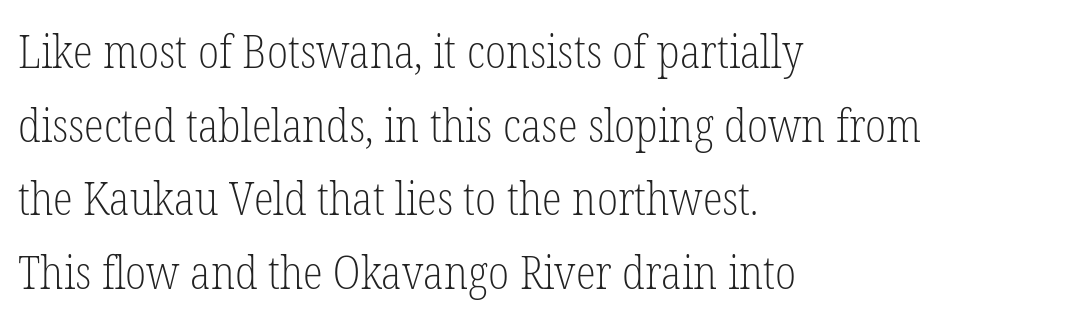
A quiet, ordinary-to-light weight characterises the typeface. Notice how the stems are strictly vertical — no italics here. Words appear dense and cohesive because spacing is normal. The line-height multiplier appears to be the usual default. The rendering uses natural spacing where letterforms have individual widths.
